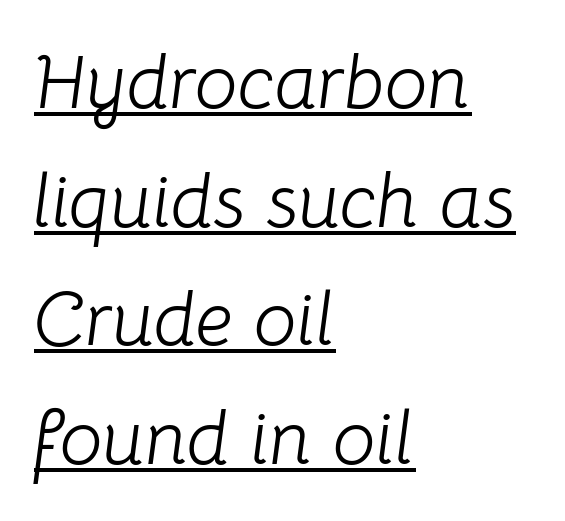
Q: Is the text bold? A: No.
Q: Is the text italic (slanted)? A: Yes, it leans right by about 8 degrees.
Q: Is the text underlined? A: Yes.
Q: How is the paragraph aligned? A: Left-aligned.
Q: Is the spacing between letters normal or unusually wide? A: Normal.
Q: Is the spacing between lines tight, normal or loose? A: Normal.
Q: Width (condensed, normal, or wide)? A: Normal.
Q: Stroke contrast? A: Low.
Q: x-height? A: Medium.
Q: Monospaced? A: No.
